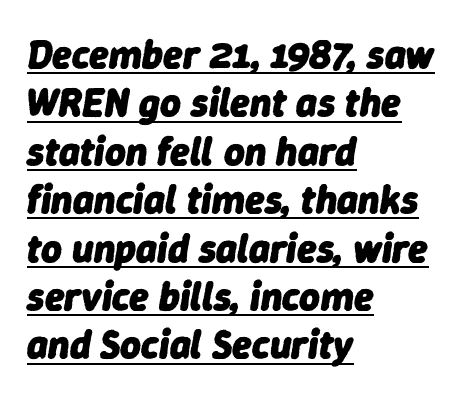
{"italic": "yes", "lean": "right", "slant_degrees": 9, "bold": "yes", "weight": "heavy", "width": "normal", "stroke_contrast": "low", "x_height": "medium", "monospaced": "no", "underline": "yes", "align": "left", "line_spacing_ratio": 1.21, "letter_spacing": "normal", "letter_spacing_em": 0.0, "glyph_px": 40}
